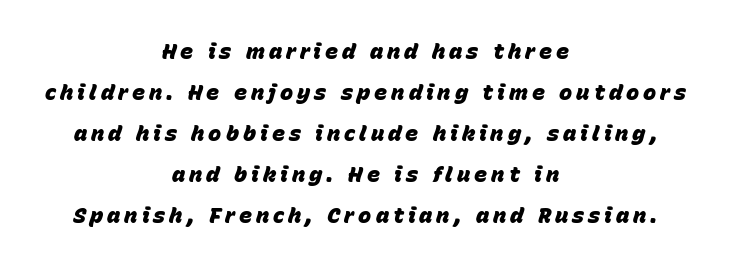
Q: Is the text bold? A: Yes.
Q: Is the text italic (slanted)? A: Yes, it leans right by about 15 degrees.
Q: Is the text underlined? A: No.
Q: How is the paragraph aligned? A: Centered.
